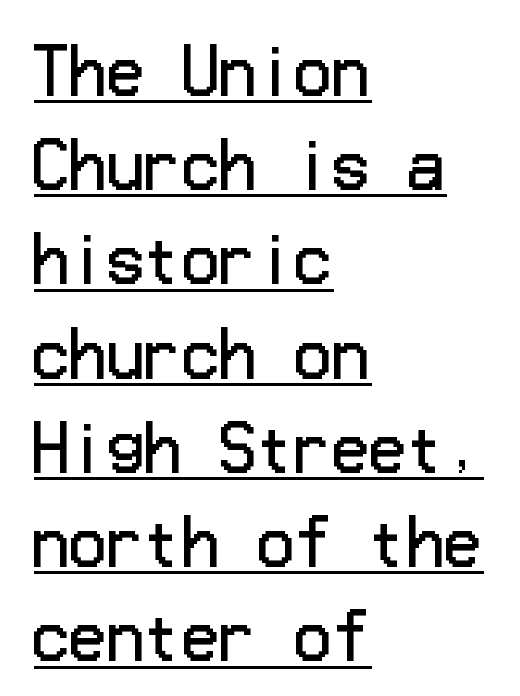
{"serif": "no", "italic": "no", "bold": "no", "weight": "regular", "width": "normal", "stroke_contrast": "low", "x_height": "medium", "underline": "yes", "align": "left", "line_spacing": "normal", "line_spacing_ratio": 1.52, "letter_spacing": "normal", "letter_spacing_em": 0.0, "glyph_px": 62}
